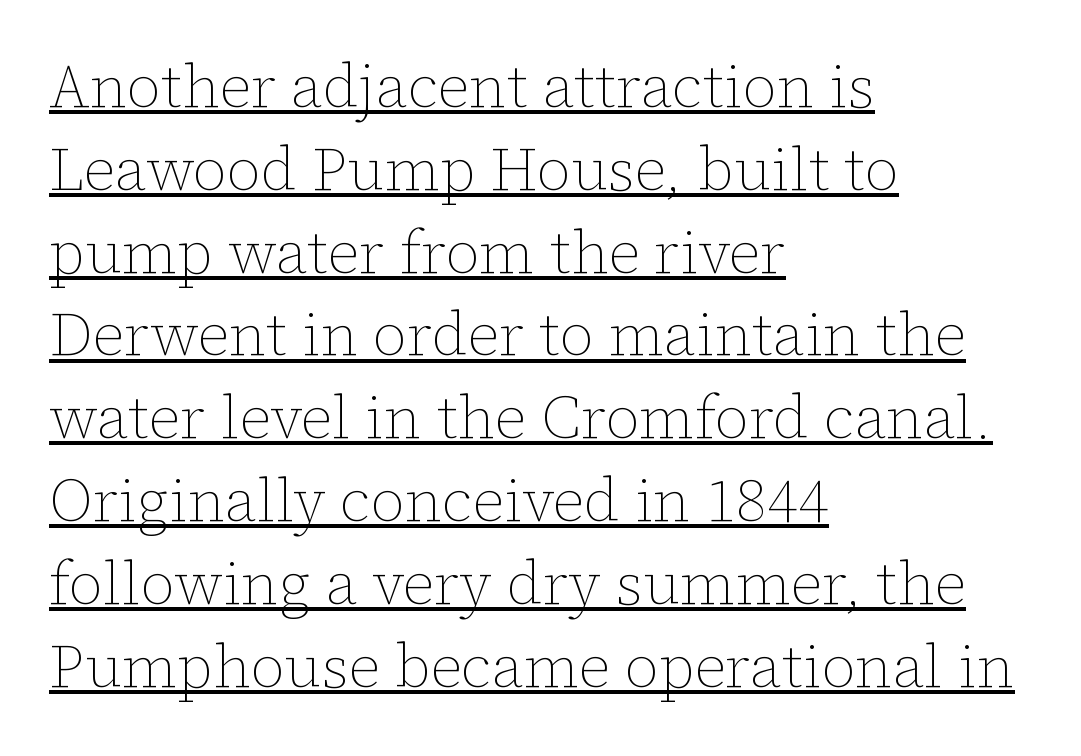
Q: Is the text bold? A: No.
Q: Is the text italic (slanted)? A: No, it is upright.
Q: Is the text underlined? A: Yes.
Q: How is the paragraph aligned? A: Left-aligned.
Q: Is the spacing between letters normal or unusually wide? A: Normal.
Q: Is the spacing between lines tight, normal or loose? A: Normal.
Q: Width (condensed, normal, or wide)? A: Normal.
Q: Stroke contrast? A: Low.
Q: x-height? A: Medium.
Q: Monospaced? A: No.
